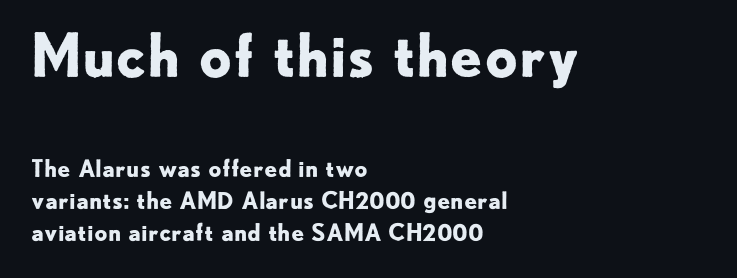
Vertical spacing — default. Compared with typical body copy, the letter spacing here is the same. Visually the block forms a straight wall on the left and a jagged coastline on the right. How heavy is the stroke? Heavy — this is a bold. Quick note: not italic, upright. Here the designer chose a conventional face with non-uniform glyph widths.
